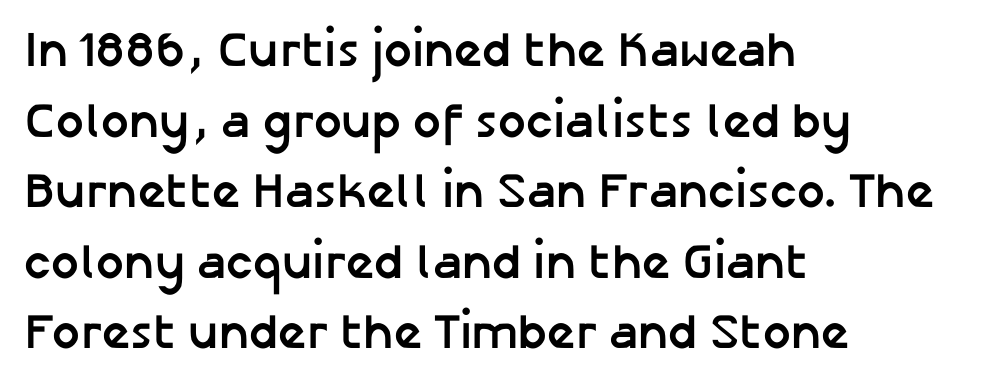
The image shows 49 px semibold sans-serif type, upright; set left-aligned, normal line spacing (1.44x), normal letter spacing, not underlined; low stroke contrast and a medium x-height.
